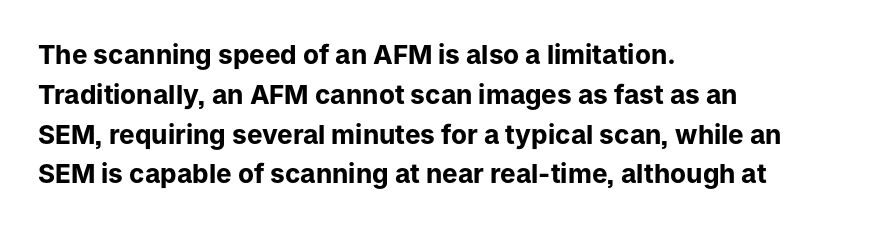
Plenty of ink on the page — the face is bold. Vertical spacing — default. Descenders hang freely into open space. All the whitespace from short lines collects on the right. This rendering leaves character spacing at its baseline value. Do the letters lean? They stand straight.
